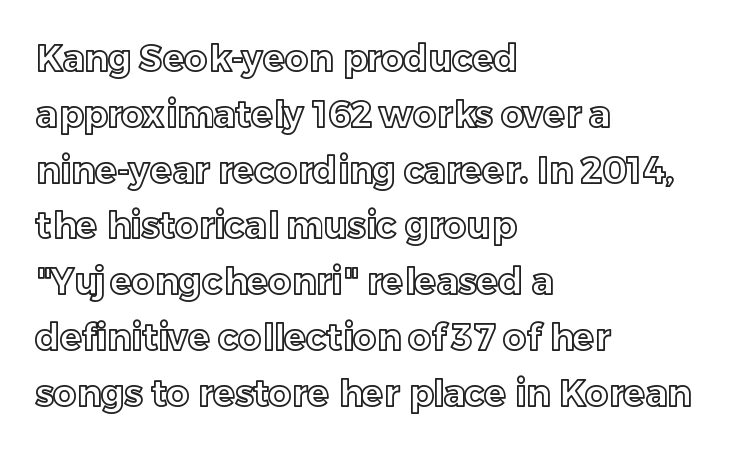
{"italic": "no", "width": "normal", "x_height": "medium", "monospaced": "no", "underline": "no", "align": "left", "line_spacing": "normal", "line_spacing_ratio": 1.55, "letter_spacing": "normal", "letter_spacing_em": 0.0, "glyph_px": 36}
